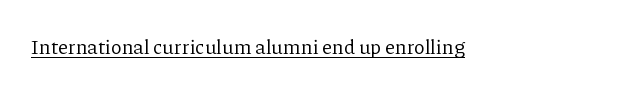
{"italic": "no", "bold": "no", "underline": "yes", "letter_spacing": "normal", "letter_spacing_em": 0.0, "glyph_px": 20}
